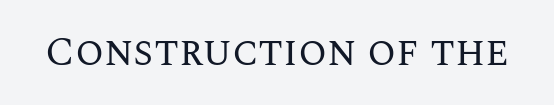
Q: Is the text bold? A: No.
Q: Is the text italic (slanted)? A: No, it is upright.
Q: Is the text underlined? A: No.
Q: Is the spacing between letters normal or unusually wide? A: Normal.
Q: Width (condensed, normal, or wide)? A: Normal.
Q: Stroke contrast? A: Medium.
Q: x-height? A: Large.
Q: Monospaced? A: No.
